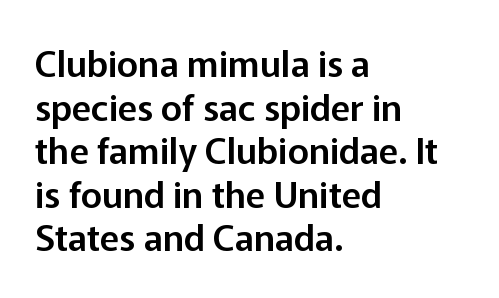
Q: Is the text italic (slanted)? A: No, it is upright.
Q: Is the typeface a serif or a sans-serif typeface? A: Sans-serif.
Q: Is the text underlined? A: No.
Q: How is the paragraph aligned? A: Left-aligned.
Q: Is the spacing between letters normal or unusually wide? A: Normal.
Q: Width (condensed, normal, or wide)? A: Normal.
Q: Stroke contrast? A: Low.
Q: x-height? A: Medium.
Q: Monospaced? A: No.
